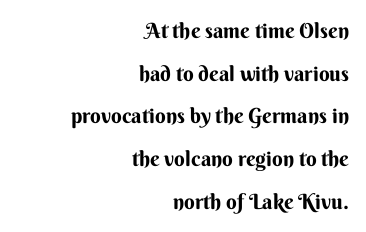
The image shows 21 px text type, upright; set right-aligned, loose line spacing (2.03x), normal letter spacing, not underlined.
